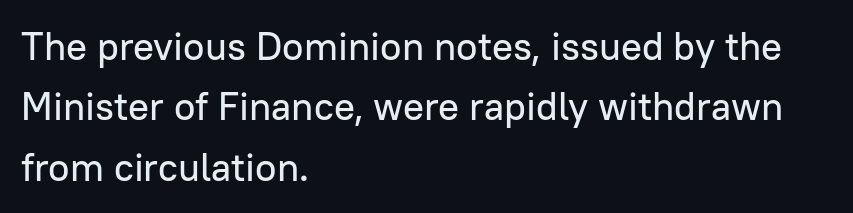
In terms of letterform style, serifs are entirely absent. Regular leading. The string is rendered with underlining switched off. Does the lettering tilt? It doesn't — this is upright. This rendering uses left alignment, leaving the right contour irregular. Proportional: the letters do not fall into vertical columns.
